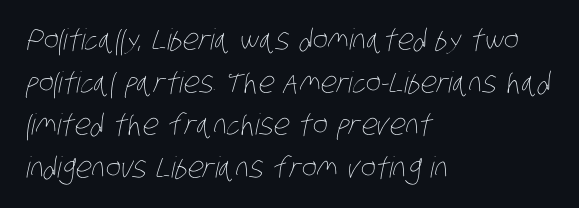
These lines keep a tight, regular rhythm from letter to letter. Does the leading feel generous? No, just average. Weight: not bold — regular or lighter. Each letter keeps its own natural width here, so spacing adapts to shape.
